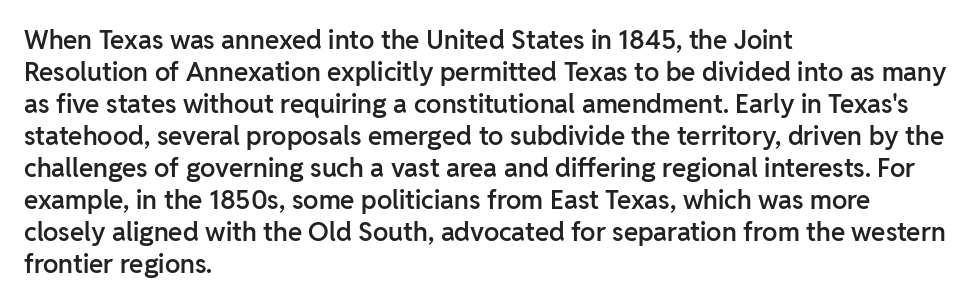
The image shows 26 px text type, upright; set left-aligned, line spacing 1.23x, normal letter spacing, not underlined.
